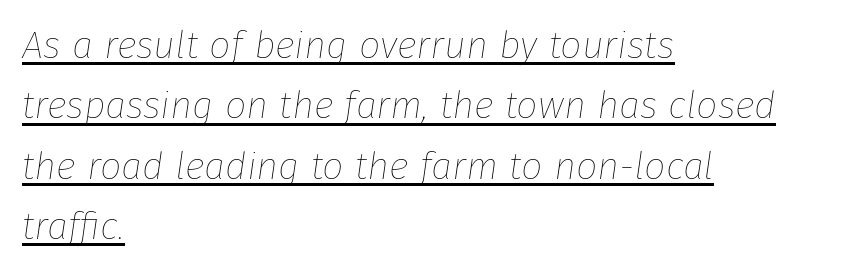
You can tell it's italic because the verticals aren't actually vertical. Is this a fixed-width face? No — the glyphs have proportional, varying widths. Reading down the column, the eye jumps a familiar distance to each next line. This rendering leaves character spacing at its baseline value. Alignment: flush left.
